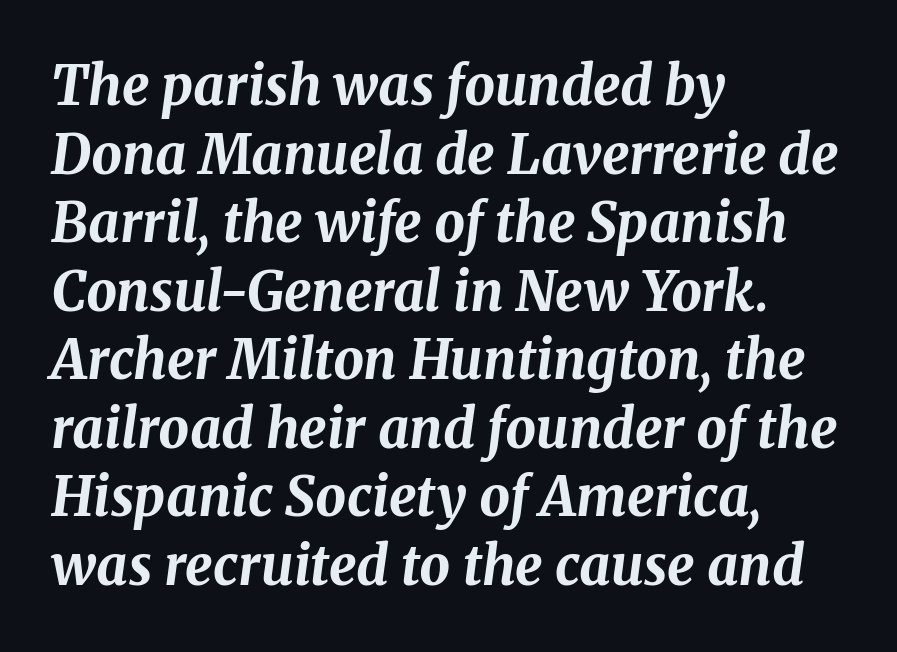
{"italic": "yes", "lean": "right", "slant_degrees": 8, "bold": "yes", "weight": "bold", "width": "normal", "stroke_contrast": "medium", "x_height": "medium", "monospaced": "no", "underline": "no", "align": "left", "line_spacing": "normal", "line_spacing_ratio": 1.27, "letter_spacing": "normal", "letter_spacing_em": 0.0, "glyph_px": 54}
